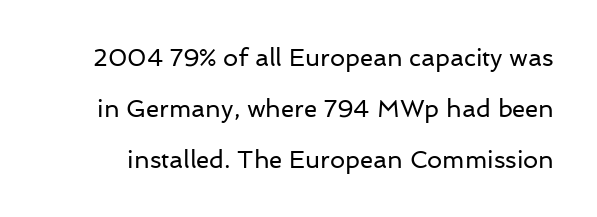
Q: Is the text bold? A: No.
Q: Is the text italic (slanted)? A: No, it is upright.
Q: Is the text underlined? A: No.
Q: Is the spacing between letters normal or unusually wide? A: Normal.
Q: Is the spacing between lines tight, normal or loose? A: Loose.
